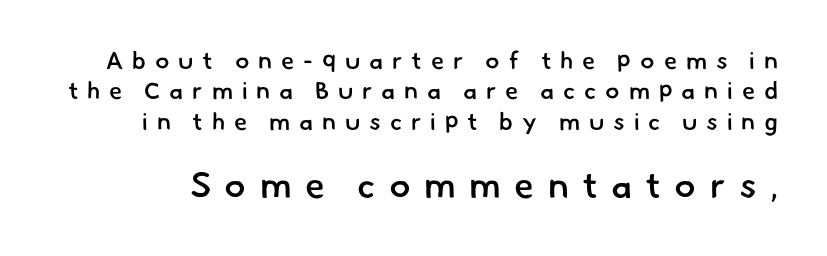
The image shows 36 px semibold sans-serif type; set normal line spacing (1.27x), unusually wide letter spacing (+0.37 em), not underlined; the second (bottom) block is 1.5x larger; low stroke contrast and a small x-height.
